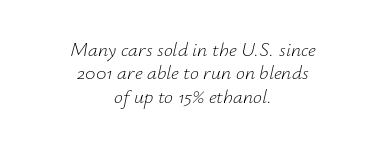
Q: Is the text bold? A: No.
Q: Is the text italic (slanted)? A: Yes, it leans right by about 12 degrees.
Q: Is the text underlined? A: No.
Q: How is the paragraph aligned? A: Centered.
Q: Is the spacing between letters normal or unusually wide? A: Normal.
